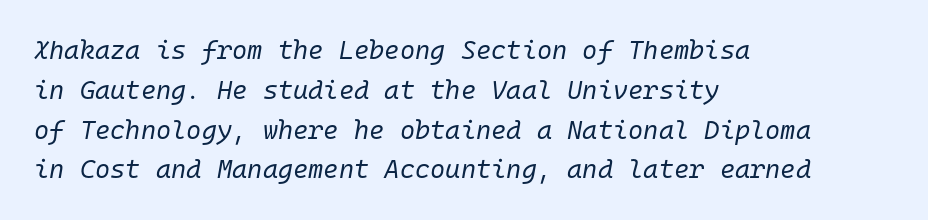
Normally led — the rows are evenly, conventionally spaced. The rendering anchors every line to the left-hand side. Characters follow at the spacing the type designer built in. An italicized treatment has been applied to the whole sample. Letters have the restrained weight of plain body copy at most.
